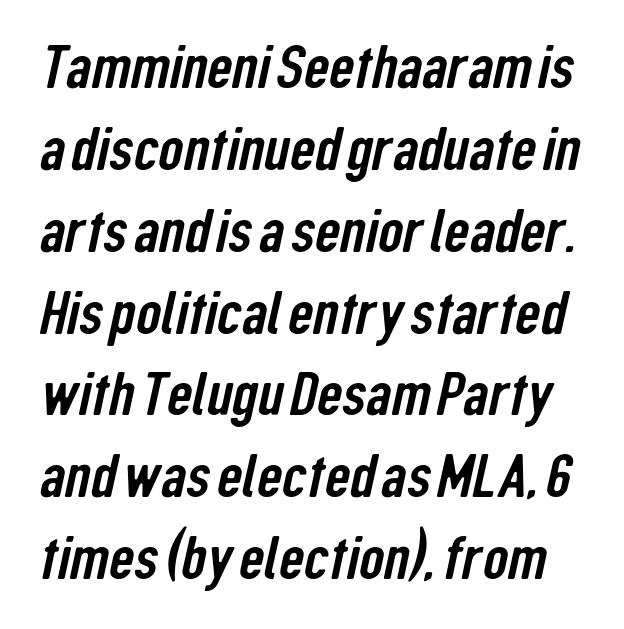
{"serif": "no", "width": "condensed", "stroke_contrast": "low", "x_height": "medium", "monospaced": "no", "underline": "no", "line_spacing": "normal", "line_spacing_ratio": 1.32, "letter_spacing": "normal", "letter_spacing_em": 0.0, "glyph_px": 62}
